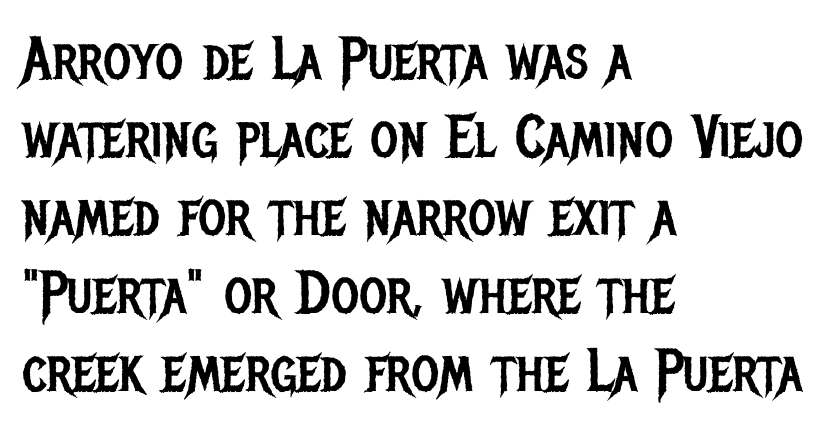
{"serif": "no", "italic": "no", "bold": "no", "weight": "regular", "width": "condensed", "stroke_contrast": "low", "x_height": "large", "monospaced": "no", "underline": "no", "align": "left", "line_spacing": "normal", "line_spacing_ratio": 1.3, "letter_spacing": "normal", "letter_spacing_em": 0.0, "glyph_px": 60}
